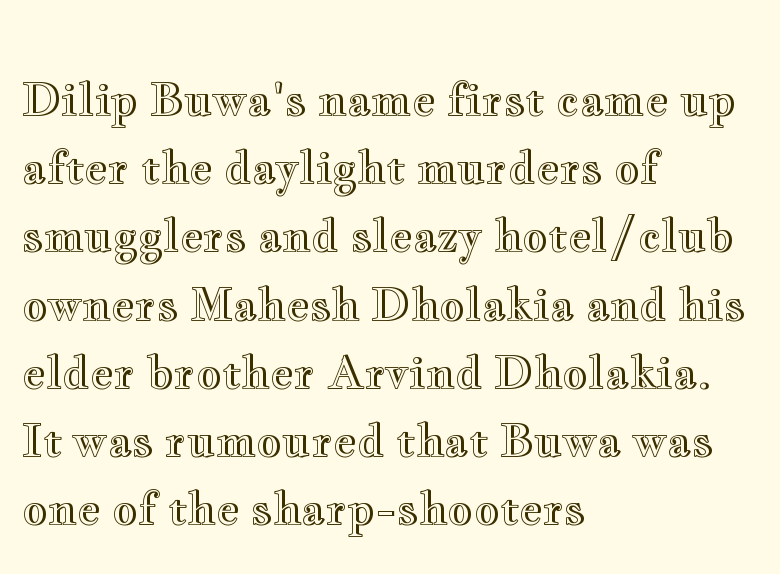
Q: Is the text italic (slanted)? A: No, it is upright.
Q: Is the text underlined? A: No.
Q: How is the paragraph aligned? A: Left-aligned.
Q: Is the spacing between letters normal or unusually wide? A: Normal.
Q: Is the spacing between lines tight, normal or loose? A: Normal.
Q: Width (condensed, normal, or wide)? A: Wide.
Q: x-height? A: Small.
Q: Monospaced? A: No.
